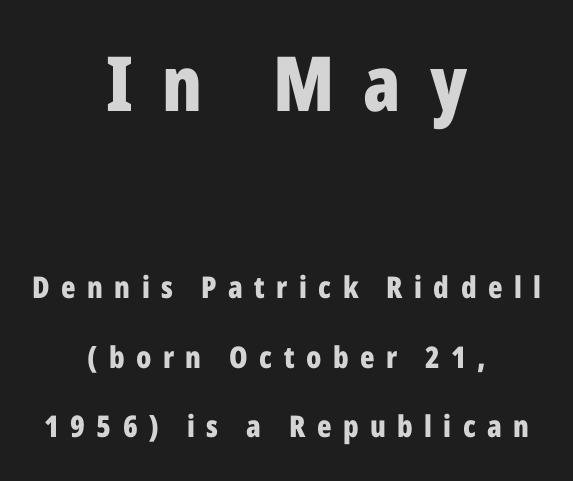
The image shows 76 px bold, condensed sans-serif type, upright; set centered, loose line spacing (2.31x), unusually wide letter spacing (+0.38 em), not underlined; the first (top) block is 2.53x larger; low stroke contrast and a medium x-height.
